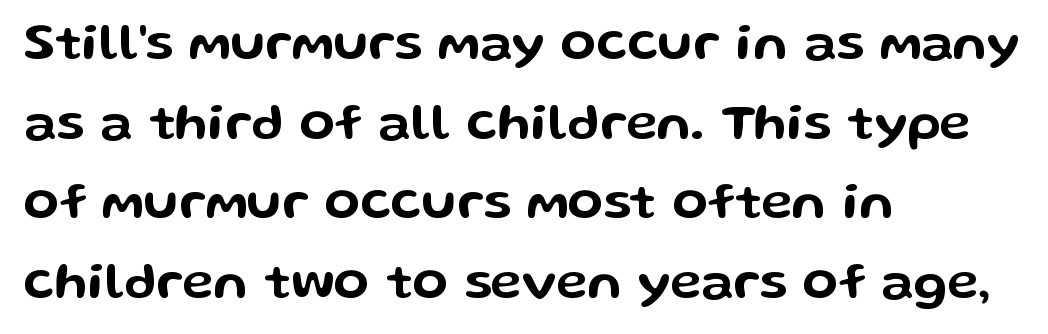
Students, observe: this is what conventionally led text looks like. You can tell from the bare stems that sans-serif type was used. Short and long lines alike share a common starting point at left. Clear beneath every line of the passage. A typesetter would call this proportional, since set widths differ per character. Posture: vertical.
